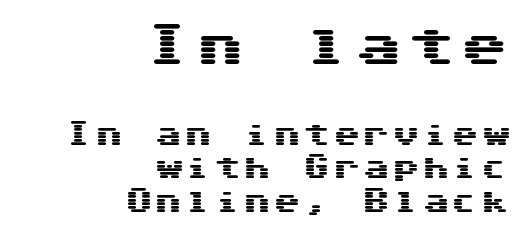
Larger block? The one above; the one below is distinctly smaller. Quick note: not italic, upright. Regarding serifs, this sample does without them. The ragged edge is on the left, which tells us the setting is flush right. The glyphs are unaccompanied by any horizontal stroke below them.
